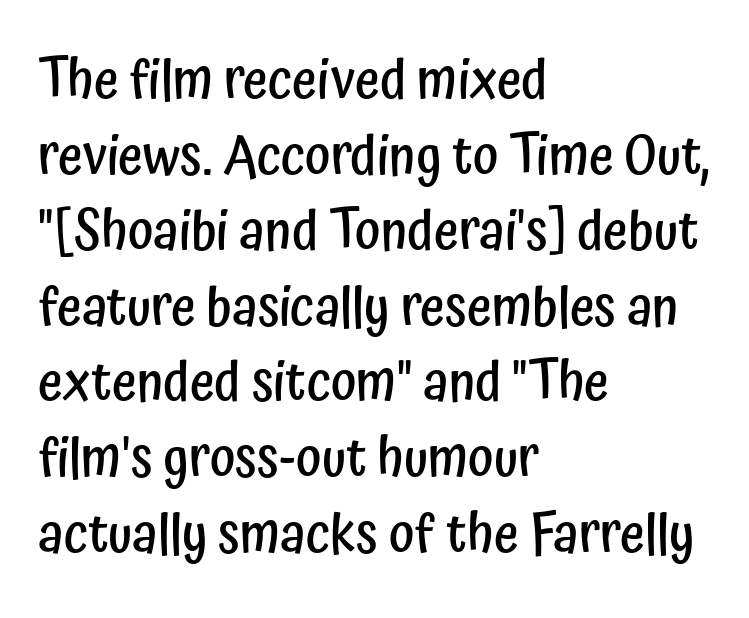
Line starts are locked; line ends wander. A typesetter would label this face a sans. Plain, unruled lines of type. The axis of the letterforms is exactly vertical. A typesetter would call this proportional, since set widths differ per character.
